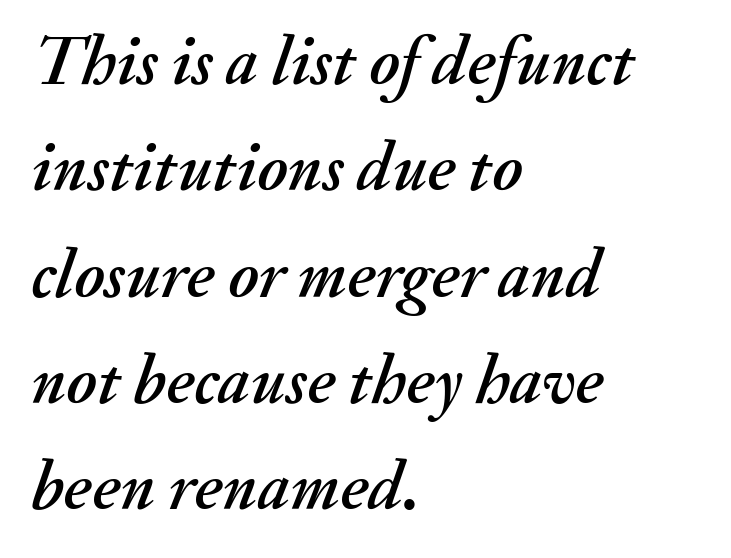
Default kerning and tracking; the words read as compact shapes. Does the copy run flush right? No — it runs flush left. Evenly set lines give the paragraph a standard silhouette. The text carries the slant typical of an italic or oblique font. Any mark beneath the type? The region is blank. The letters advance in unequal steps, a hallmark of proportional type.
